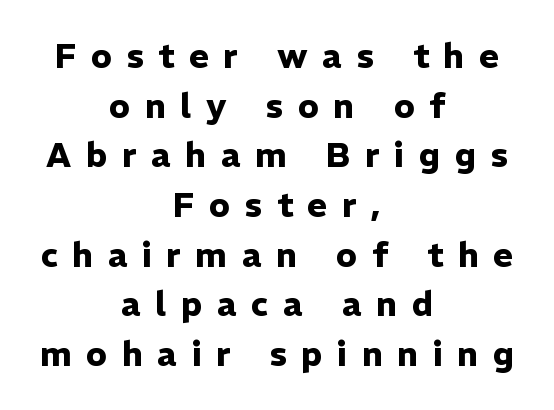
Short and long lines alike share a common midpoint. This sample uses expanded letter spacing, leaving extra air between glyphs. Varying glyph widths throughout — classic text-font behaviour. This is the regular roman posture of the typeface. Underlining? Definitely not there. The designer went with a sans here, leaving each stem footless.
